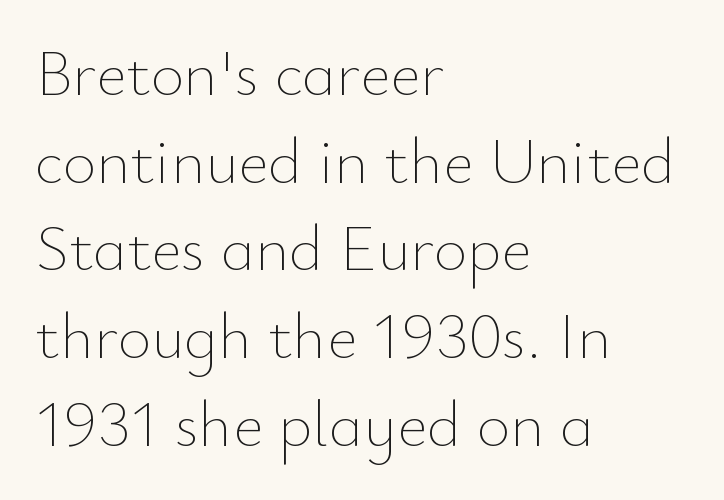
The image shows 65 px thin type, upright; set left-aligned, normal line spacing (1.35x), normal letter spacing, not underlined; low stroke contrast and a small x-height.
